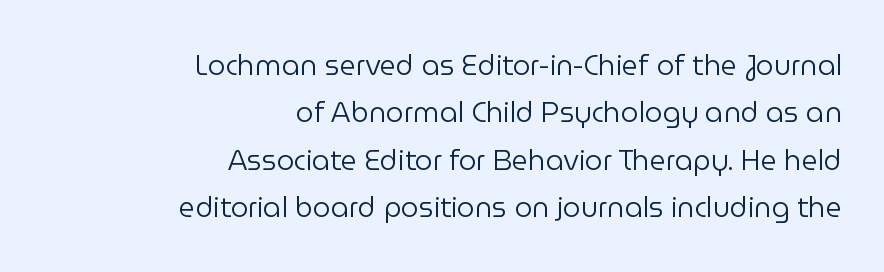
The designer left line spacing at the default. The type is set solid horizontally, with unmodified tracking. Vertical strokes here are truly vertical. Weight: not bold — regular or lighter. Leftover space on each line is placed entirely before the opening word. I'd call this a sans setting — the letters go barefoot.
